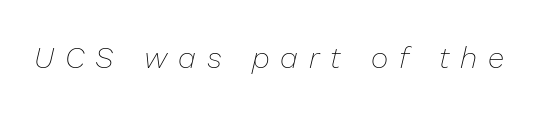
Q: Is the text bold? A: No.
Q: Is the text italic (slanted)? A: Yes, it leans right by about 13 degrees.
Q: Is the text underlined? A: No.
Q: Is the spacing between letters normal or unusually wide? A: Unusually wide.
Q: Width (condensed, normal, or wide)? A: Normal.
Q: Stroke contrast? A: Low.
Q: x-height? A: Medium.
Q: Monospaced? A: No.
